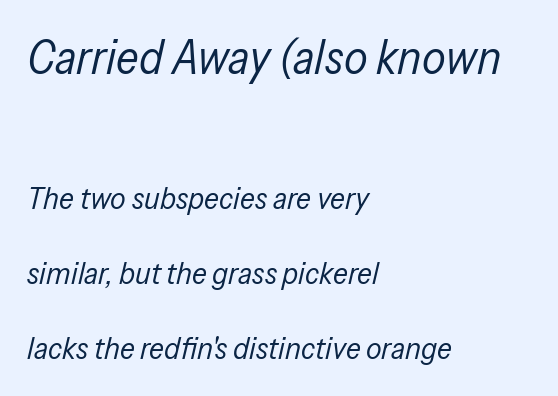
{"italic": "yes", "lean": "right", "slant_degrees": 13, "bold": "no", "weight": "regular", "width": "condensed", "stroke_contrast": "low", "x_height": "medium", "monospaced": "no", "underline": "no", "align": "left", "line_spacing": "loose", "line_spacing_ratio": 2.42, "letter_spacing": "normal", "letter_spacing_em": 0.0, "larger_block": "first", "size_ratio": 1.52, "glyph_px": 47}
